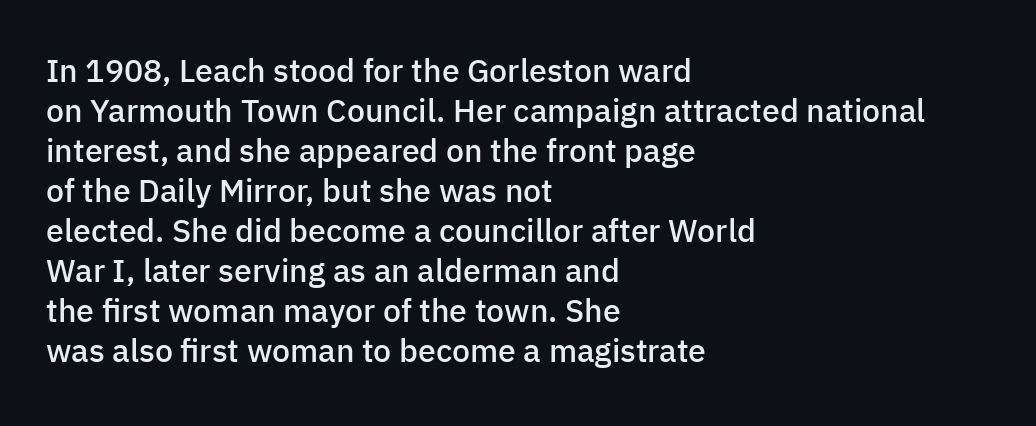
Think of a printed novel: that variable character pitch is what you see here. Semibold letterforms, between regular and bold. Is the block centered? No — it sits flush against the left margin. Regarding leading, the lines here are spaced in the standard way.
